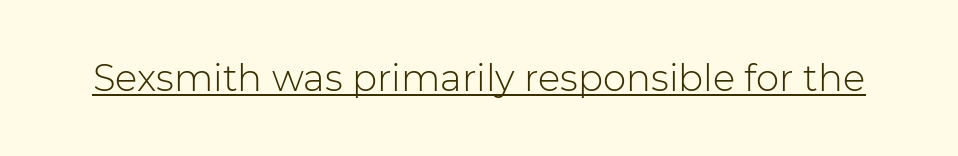
The passage shown is typed in a proportional face where columns would drift. Inter-character spacing is left at the font's built-in metrics. I'd call this a sans setting — the letters go barefoot. The letterforms sit at book weight or below. The letters stand straight up with perfectly vertical stems.
